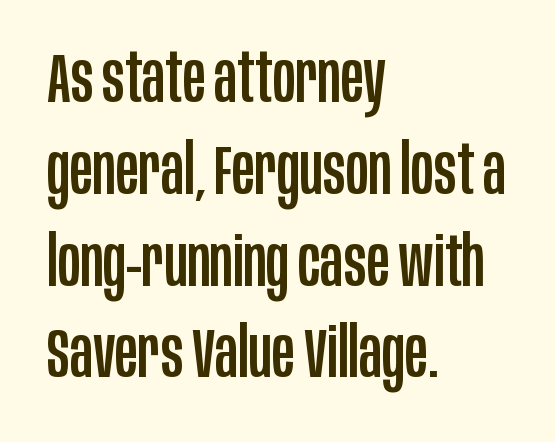
The image shows 69 px condensed sans-serif type, upright; set left-aligned, normal line spacing (1.33x), normal letter spacing, not underlined; low stroke contrast and a large x-height.
